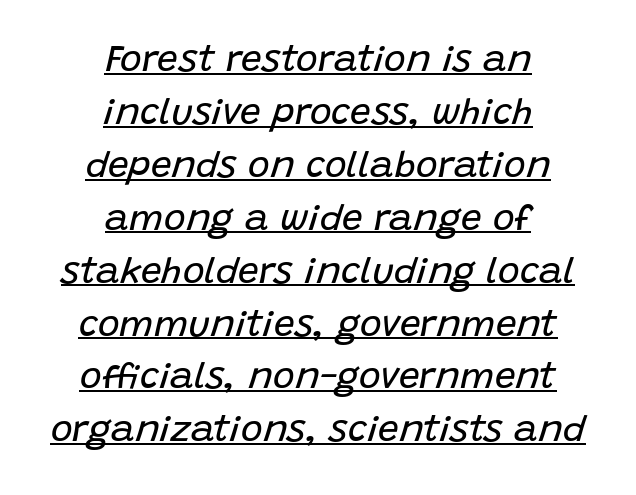
Normally led — the rows are evenly, conventionally spaced. Descenders here cross a horizontal rule under the line. The font's italic variant was chosen for this text. Does extra space separate the letters? No, they use regular spacing. Line starts and ends both wander, symmetrically.
